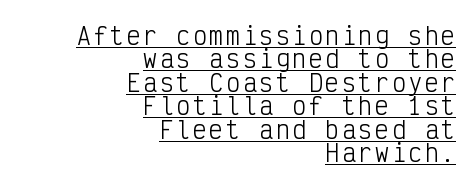
{"italic": "no", "bold": "no", "underline": "yes", "align": "right", "line_spacing": "tight", "line_spacing_ratio": 1.02, "glyph_px": 23}
